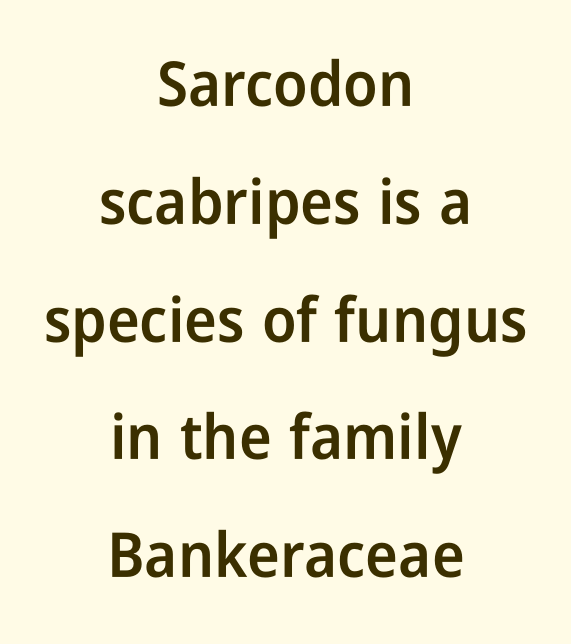
Q: Is the text bold? A: Semi-bold.
Q: Is the text italic (slanted)? A: No, it is upright.
Q: Is the typeface a serif or a sans-serif typeface? A: Sans-serif.
Q: Is the text underlined? A: No.
Q: How is the paragraph aligned? A: Centered.
Q: Is the spacing between letters normal or unusually wide? A: Normal.
Q: Is the spacing between lines tight, normal or loose? A: Loose.
Q: Width (condensed, normal, or wide)? A: Condensed.
Q: Stroke contrast? A: Low.
Q: x-height? A: Medium.
Q: Monospaced? A: No.
